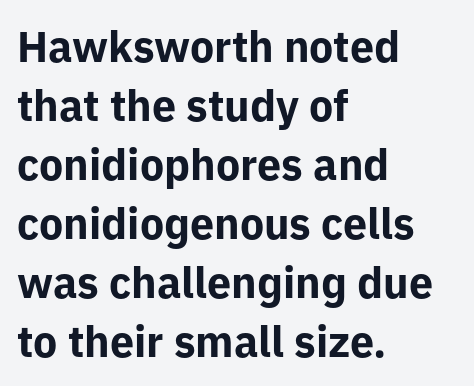
In terms of posture, this sample is upright. Check under the words: just untouched page. Check where the strokes stop: nothing finishes them off — pure sans. Compared with typical paragraphs, the rows here are spaced about the same. Caption: multi-line text, flush left, ragged right. The face used here is rendered with its standard letterfit.
